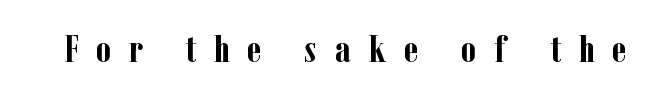
Plenty of ink on the page — the face is bold. Do the letters lean? They stand straight. The passage shown is typed in a proportional face where columns would drift. To sum up the face: it has serifs. There is plenty of visible air inserted between adjacent glyphs. Any mark beneath the type? The region is blank.
